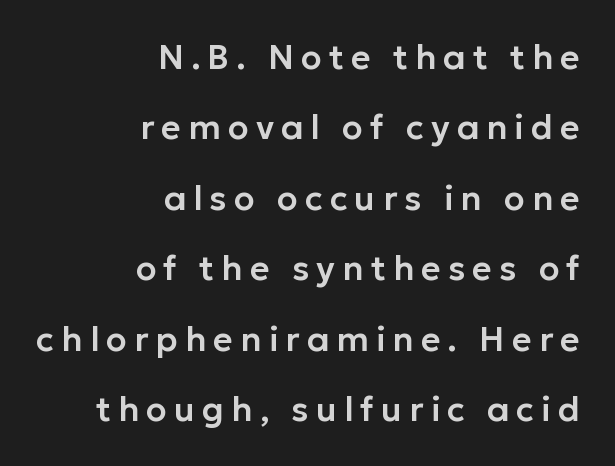
Q: Is the text italic (slanted)? A: No, it is upright.
Q: Is the typeface a serif or a sans-serif typeface? A: Sans-serif.
Q: Is the text underlined? A: No.
Q: How is the paragraph aligned? A: Right-aligned.
Q: Is the spacing between letters normal or unusually wide? A: Unusually wide.
Q: Is the spacing between lines tight, normal or loose? A: Loose.
Q: Width (condensed, normal, or wide)? A: Normal.
Q: Stroke contrast? A: Low.
Q: x-height? A: Medium.
Q: Monospaced? A: No.
